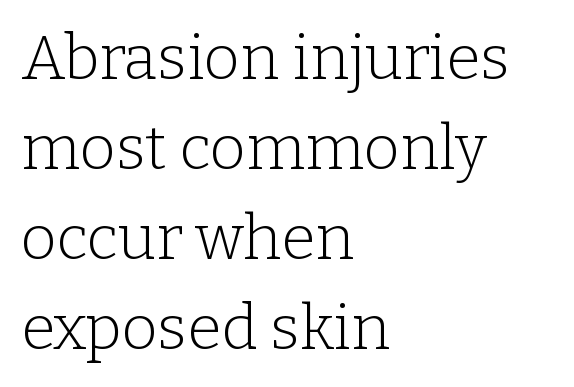
Q: Is the text bold? A: No.
Q: Is the text italic (slanted)? A: No, it is upright.
Q: Is the typeface a serif or a sans-serif typeface? A: Serif.
Q: Is the text underlined? A: No.
Q: How is the paragraph aligned? A: Left-aligned.
Q: Is the spacing between letters normal or unusually wide? A: Normal.
Q: Is the spacing between lines tight, normal or loose? A: Normal.
Q: Width (condensed, normal, or wide)? A: Normal.
Q: Stroke contrast? A: Low.
Q: x-height? A: Medium.
Q: Monospaced? A: No.
